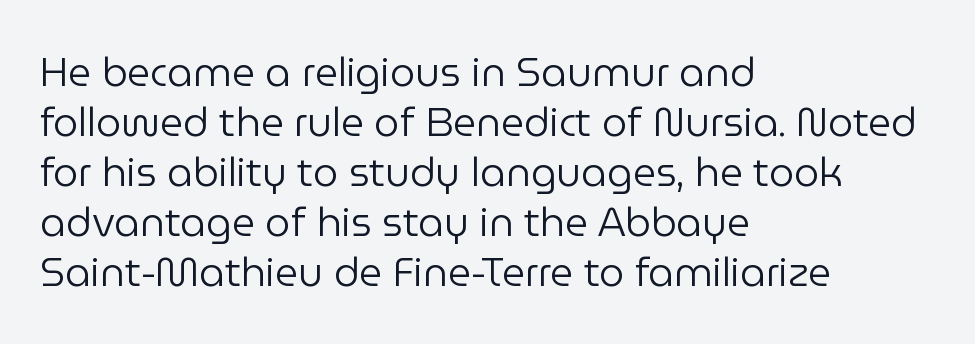
{"serif": "no", "italic": "no", "bold": "no", "weight": "regular", "width": "normal", "stroke_contrast": "low", "x_height": "medium", "monospaced": "no", "underline": "no", "align": "left", "line_spacing": "normal", "line_spacing_ratio": 1.25, "letter_spacing": "normal", "letter_spacing_em": 0.0, "glyph_px": 40}
